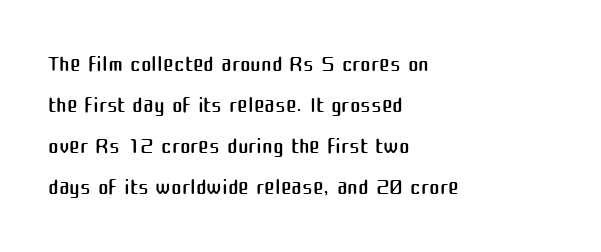
The image shows 32 px regular-weight sans-serif type, upright; set left-aligned, normal line spacing (1.28x), normal letter spacing, not underlined; medium stroke contrast and a medium x-height.
